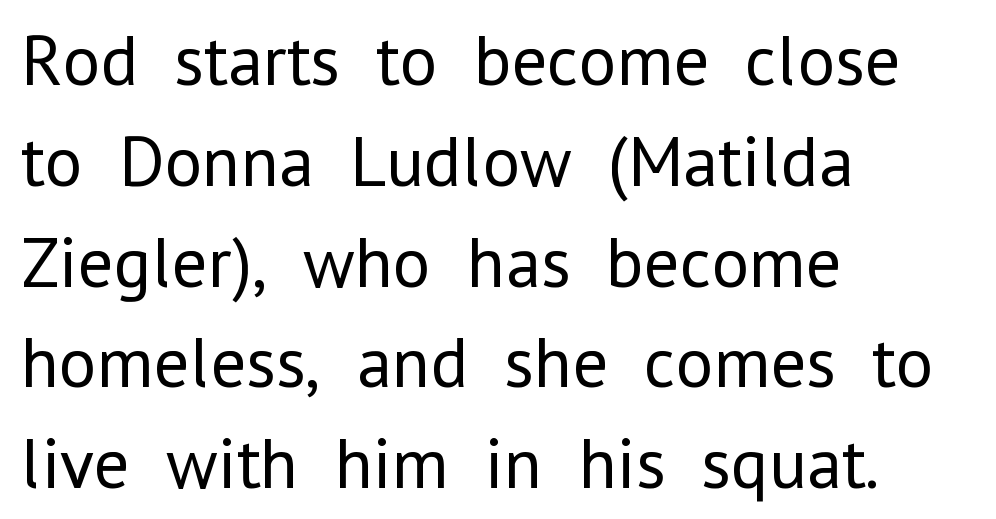
Note the varied advance widths — an 'i' is clearly narrower than an 'm'. Notice how the passage keeps a crisp vertical edge on the left only. Students, observe: this is what conventionally led text looks like. Has an underline been added? It has not.
